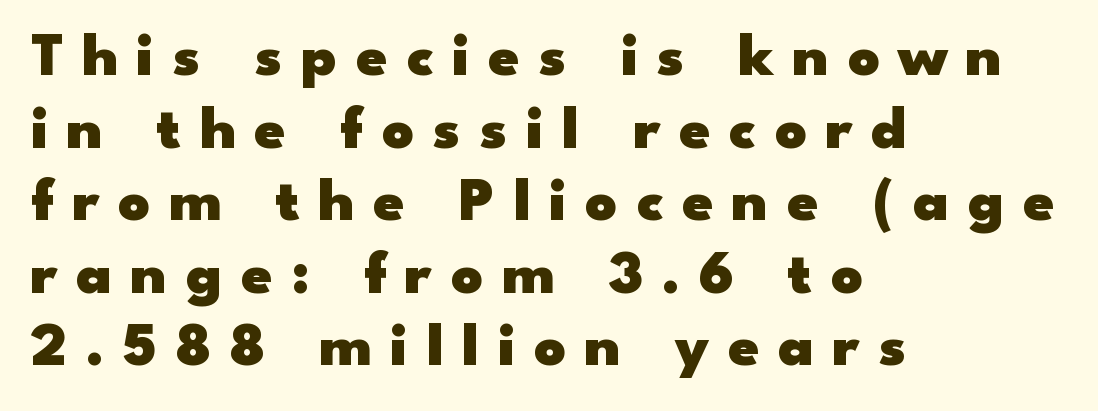
Q: Is the text bold? A: Yes.
Q: Is the text italic (slanted)? A: No, it is upright.
Q: Is the typeface a serif or a sans-serif typeface? A: Sans-serif.
Q: Is the text underlined? A: No.
Q: How is the paragraph aligned? A: Left-aligned.
Q: Is the spacing between letters normal or unusually wide? A: Unusually wide.
Q: Width (condensed, normal, or wide)? A: Wide.
Q: Stroke contrast? A: Low.
Q: x-height? A: Small.
Q: Monospaced? A: No.
